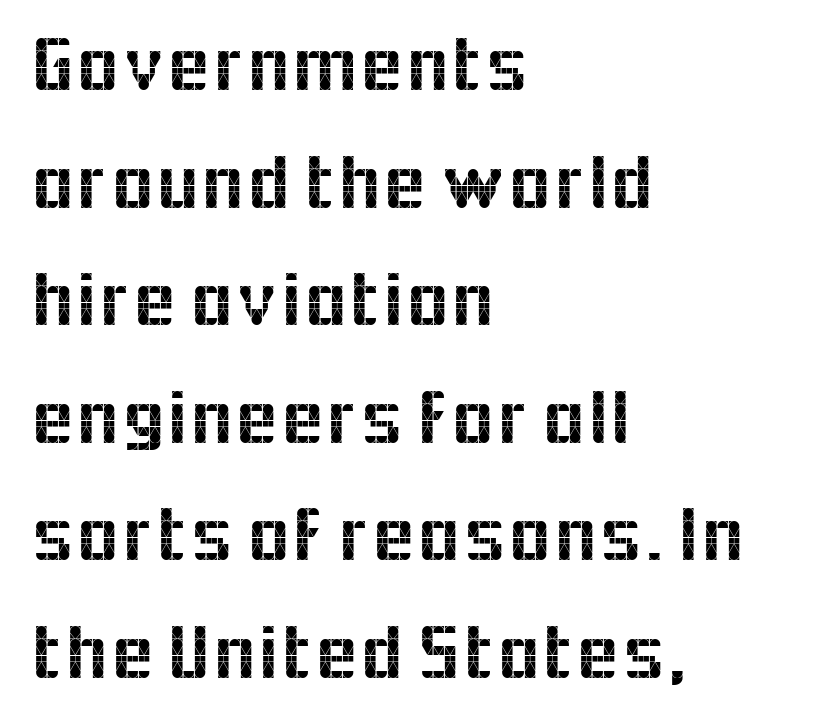
Is the block centered? No — it sits flush against the left margin. This sample uses an upright cut, with every glyph sitting square on the baseline. Regular leading. Check the space under the baseline: it is left empty. Stroke terminals: plain, sans-serif.
